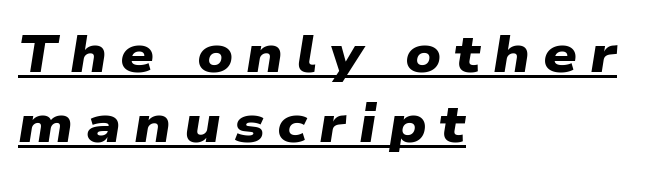
Q: Is the text bold? A: Yes.
Q: Is the typeface a serif or a sans-serif typeface? A: Sans-serif.
Q: Is the text underlined? A: Yes.
Q: How is the paragraph aligned? A: Left-aligned.
Q: Is the spacing between letters normal or unusually wide? A: Unusually wide.
Q: Is the spacing between lines tight, normal or loose? A: Normal.
Q: Width (condensed, normal, or wide)? A: Wide.
Q: Stroke contrast? A: Low.
Q: x-height? A: Medium.
Q: Monospaced? A: No.
